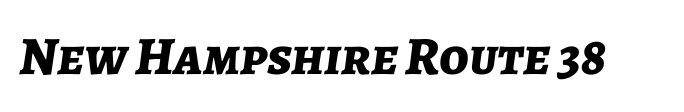
Q: Is the text bold? A: Yes.
Q: Is the text italic (slanted)? A: Yes, it leans right by about 7 degrees.
Q: Is the text underlined? A: No.
Q: Is the spacing between letters normal or unusually wide? A: Normal.
Q: Width (condensed, normal, or wide)? A: Normal.
Q: Stroke contrast? A: Low.
Q: x-height? A: Medium.
Q: Monospaced? A: No.
